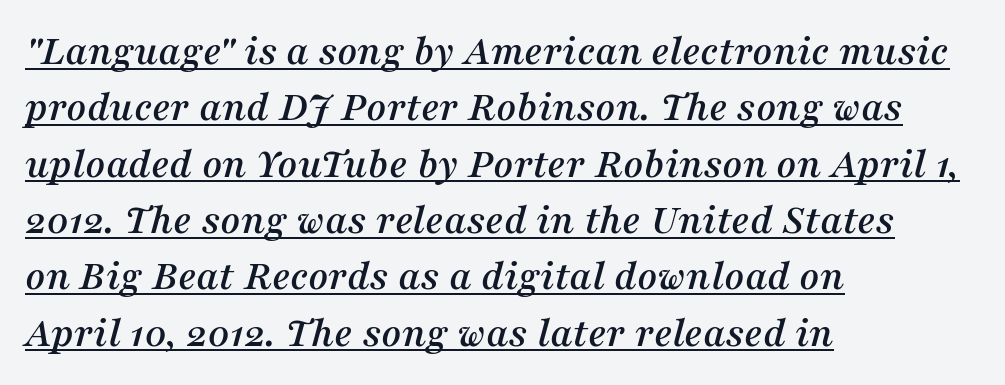
Q: Is the text italic (slanted)? A: Yes, it leans right by about 16 degrees.
Q: Is the typeface a serif or a sans-serif typeface? A: Serif.
Q: Is the text underlined? A: Yes.
Q: How is the paragraph aligned? A: Left-aligned.
Q: Is the spacing between letters normal or unusually wide? A: Normal.
Q: Is the spacing between lines tight, normal or loose? A: Normal.
Q: Width (condensed, normal, or wide)? A: Normal.
Q: Stroke contrast? A: Medium.
Q: x-height? A: Medium.
Q: Monospaced? A: No.
